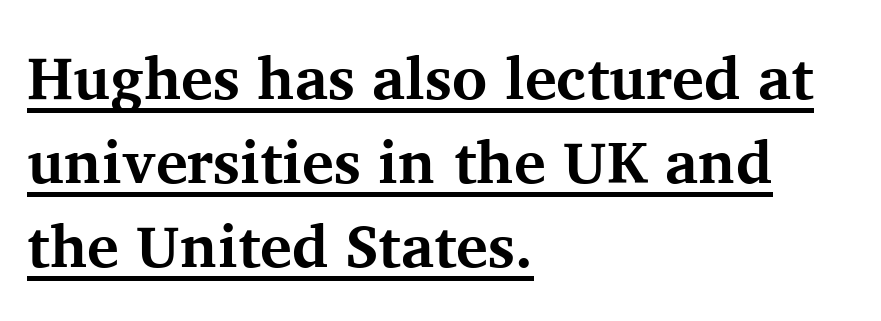
{"serif": "yes", "italic": "no", "bold": "yes", "weight": "bold", "width": "normal", "stroke_contrast": "medium", "x_height": "medium", "monospaced": "no", "underline": "yes", "align": "left", "line_spacing": "normal", "line_spacing_ratio": 1.4, "letter_spacing": "normal", "letter_spacing_em": 0.0, "glyph_px": 60}
